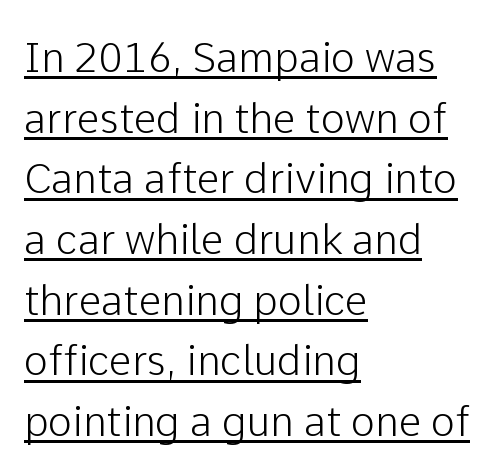
The image shows 41 px sans-serif type, upright; set left-aligned, normal line spacing (1.48x), normal letter spacing, underlined; low stroke contrast and a medium x-height.
